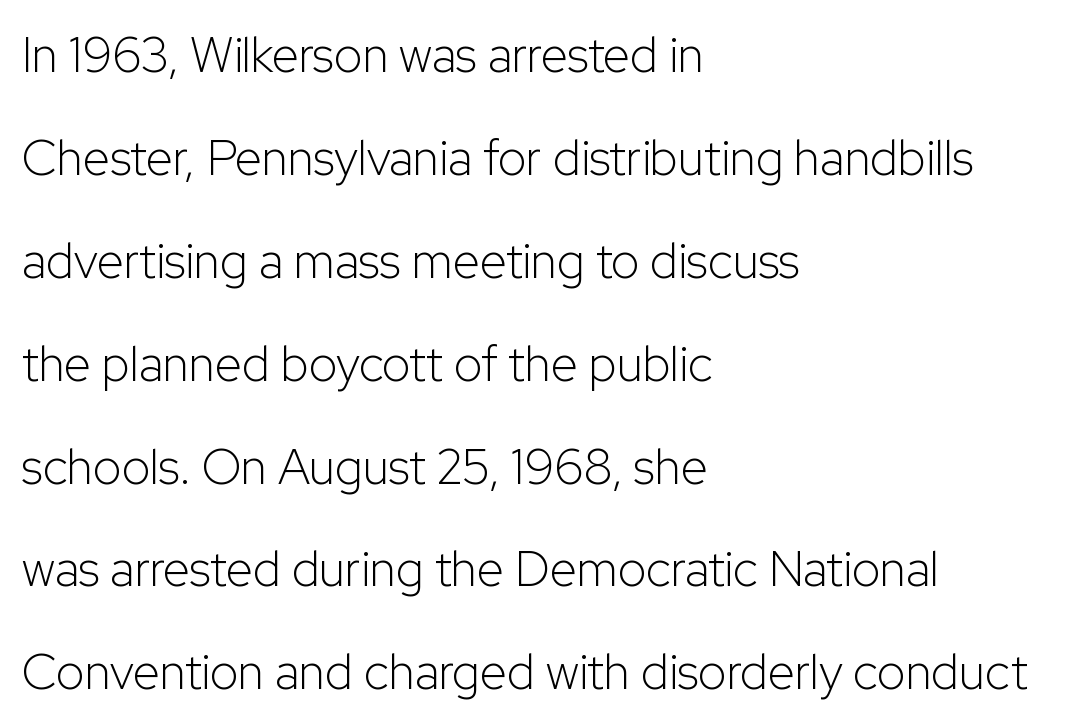
{"serif": "no", "italic": "no", "bold": "no", "weight": "light", "width": "normal", "stroke_contrast": "low", "x_height": "medium", "monospaced": "no", "underline": "no", "align": "left", "line_spacing": "loose", "line_spacing_ratio": 2.1, "letter_spacing": "normal", "letter_spacing_em": 0.0, "glyph_px": 49}
